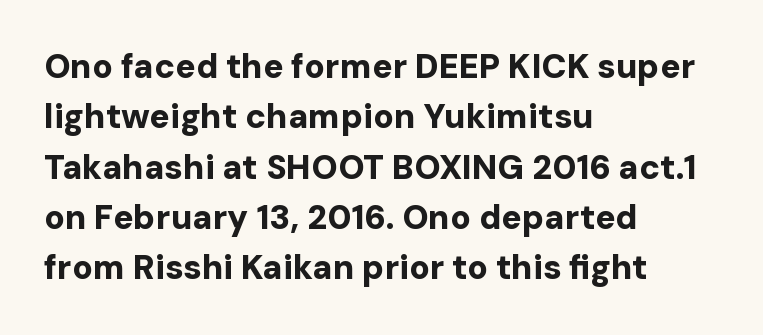
Q: Is the text bold? A: Yes.
Q: Is the text italic (slanted)? A: No, it is upright.
Q: Is the typeface a serif or a sans-serif typeface? A: Sans-serif.
Q: Is the text underlined? A: No.
Q: How is the paragraph aligned? A: Left-aligned.
Q: Is the spacing between letters normal or unusually wide? A: Normal.
Q: Is the spacing between lines tight, normal or loose? A: Normal.
Q: Width (condensed, normal, or wide)? A: Normal.
Q: Stroke contrast? A: Low.
Q: x-height? A: Medium.
Q: Monospaced? A: No.
